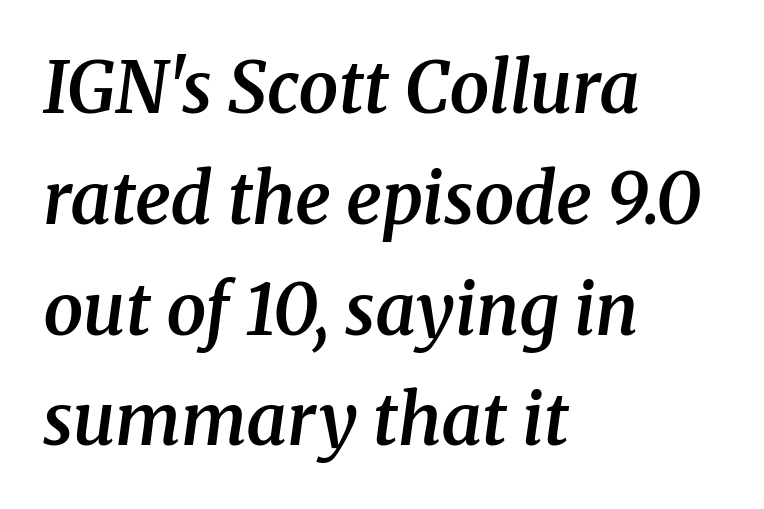
{"serif": "yes", "italic": "yes", "lean": "right", "slant_degrees": 8, "bold": "semi", "weight": "semibold", "width": "normal", "stroke_contrast": "medium", "x_height": "medium", "monospaced": "no", "underline": "no", "align": "left", "line_spacing": "normal", "line_spacing_ratio": 1.56, "letter_spacing": "normal", "letter_spacing_em": 0.0, "glyph_px": 71}
